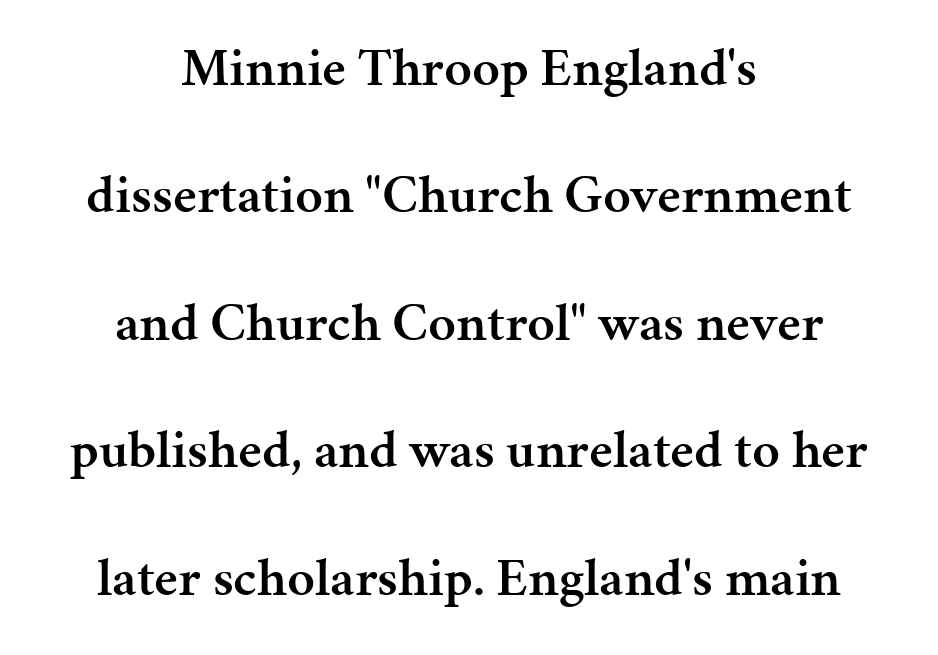
Q: Is the text bold? A: Semi-bold.
Q: Is the text italic (slanted)? A: No, it is upright.
Q: Is the typeface a serif or a sans-serif typeface? A: Serif.
Q: Is the text underlined? A: No.
Q: How is the paragraph aligned? A: Centered.
Q: Is the spacing between letters normal or unusually wide? A: Normal.
Q: Is the spacing between lines tight, normal or loose? A: Loose.
Q: Width (condensed, normal, or wide)? A: Normal.
Q: Stroke contrast? A: Medium.
Q: x-height? A: Medium.
Q: Monospaced? A: No.
